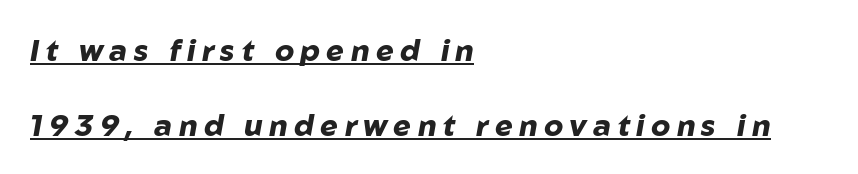
{"italic": "yes", "lean": "right", "slant_degrees": 10, "bold": "yes", "weight": "heavy", "width": "normal", "stroke_contrast": "low", "x_height": "medium", "monospaced": "no", "underline": "yes", "align": "left", "line_spacing": "loose", "line_spacing_ratio": 2.49, "letter_spacing": "wide", "letter_spacing_em": 0.21, "glyph_px": 30}
